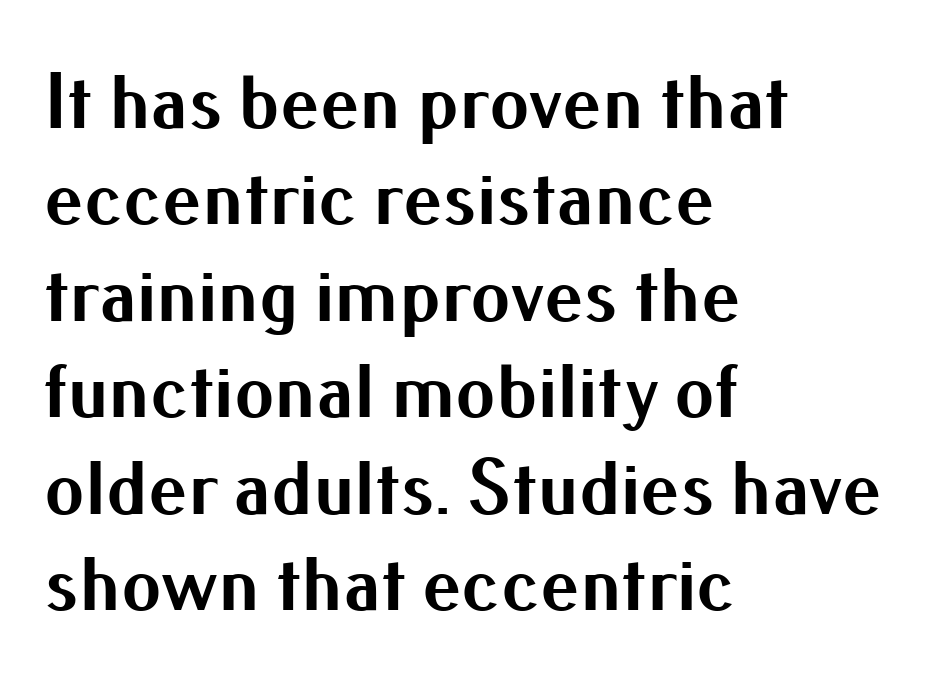
The font is running at its bold setting. Horizontal alignment here is leftward, the default for most running prose. This is the regular roman posture of the typeface. What stands out about the letter spacing? Nothing — it is the standard amount. No feet cap the strokes, marking this as sans-serif type. Plain, unruled lines of type.
